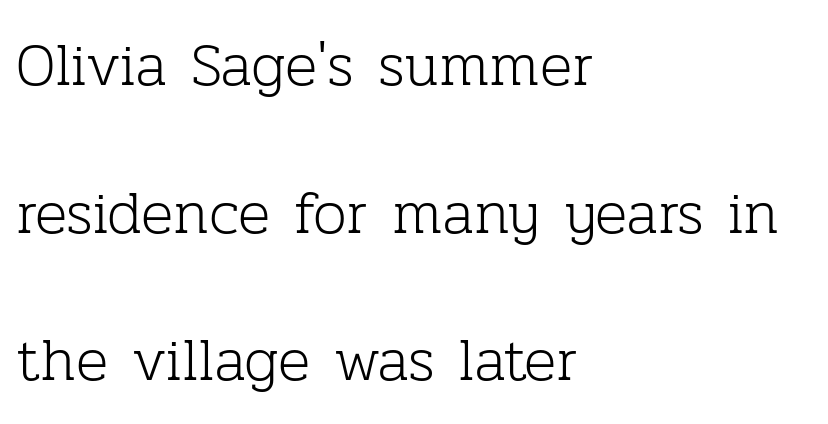
The image shows 60 px light serif type, upright; set left-aligned, loose line spacing (2.46x), normal letter spacing, not underlined; low stroke contrast and a medium x-height.
